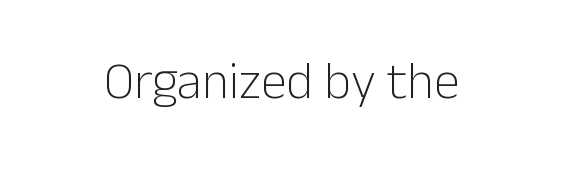
The image shows 52 px light sans-serif type, upright; set normal letter spacing, not underlined; low stroke contrast and a medium x-height.
